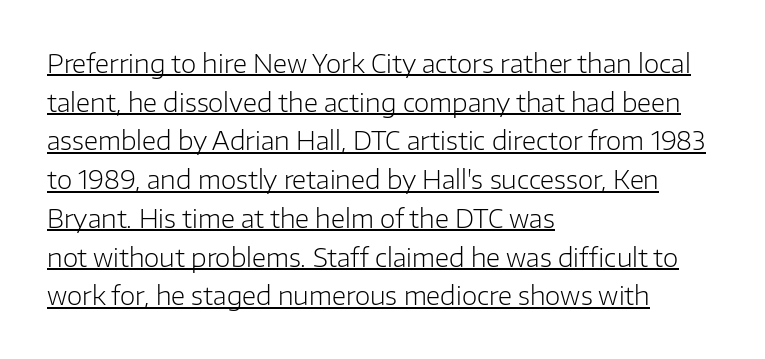
The image shows 25 px text type, upright; set left-aligned, normal line spacing (1.55x), normal letter spacing, underlined.
